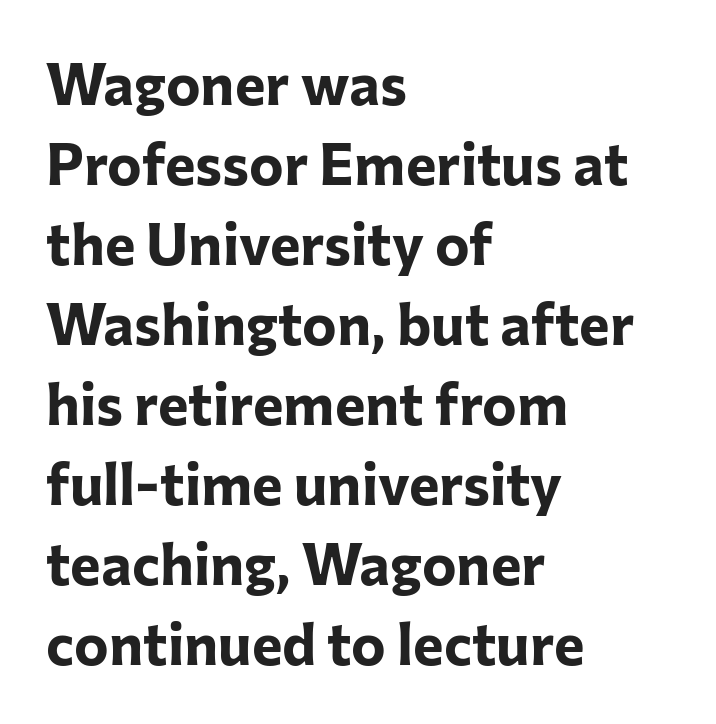
The image shows 58 px bold sans-serif type, upright; set left-aligned, normal line spacing (1.38x), normal letter spacing, not underlined; low stroke contrast and a medium x-height.
